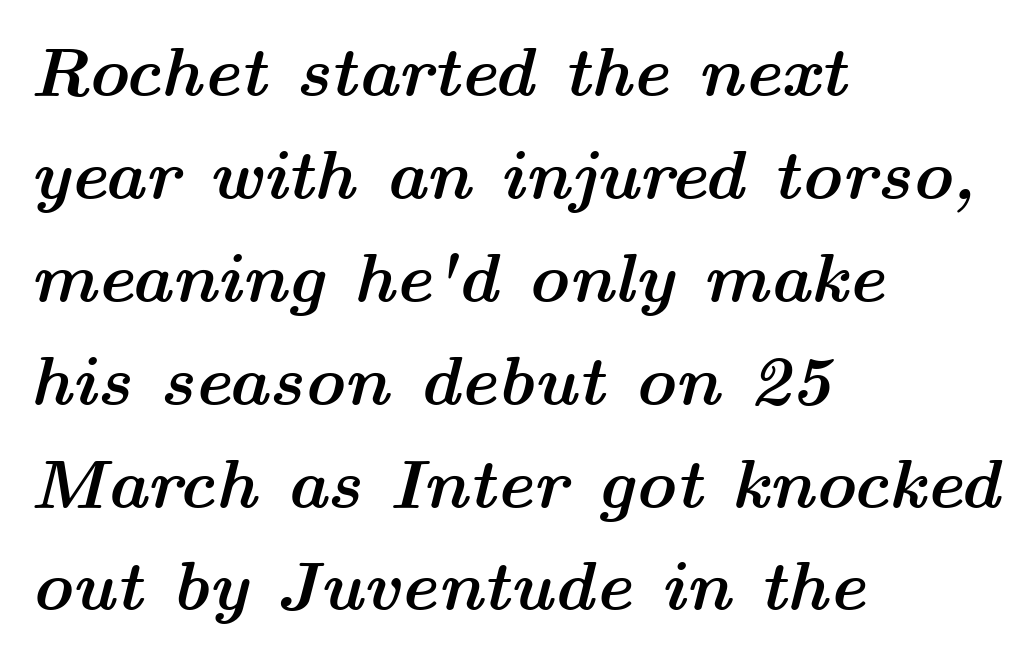
The space directly below the letters is spotless. Horizontally, the lines are justified to the leading edge only. Proportional: the letters do not fall into vertical columns. Caption: bold face, heavy strokes. The tracking reads as untouched default to a designer's eye.
